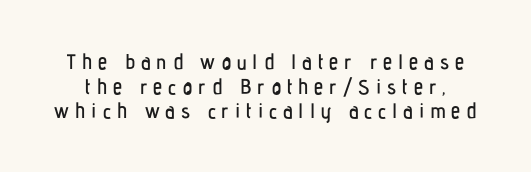
The image shows 21 px text type, upright; set line spacing 1.17x, unusually wide letter spacing (+0.28 em), not underlined.
